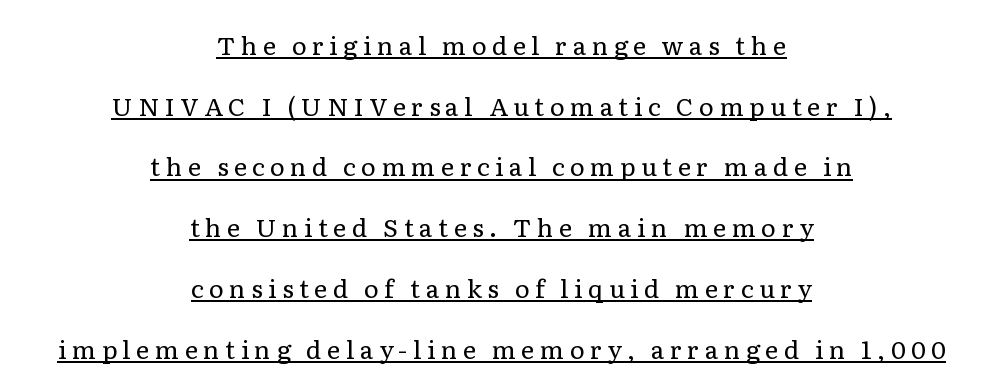
{"italic": "no", "bold": "no", "underline": "yes", "align": "center", "line_spacing": "loose", "line_spacing_ratio": 2.43, "letter_spacing": "wide", "letter_spacing_em": 0.22, "glyph_px": 25}
